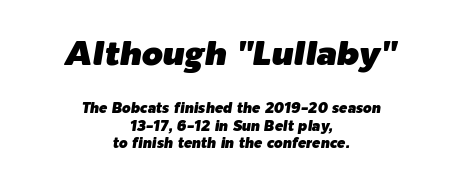
The image shows 34 px text type, italic (leaning right); set centered, line spacing 1.24x, normal letter spacing, not underlined; the first (top) block is 2.43x larger; low stroke contrast and a medium x-height.
